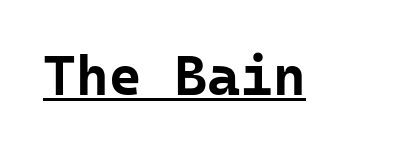
The image shows 56 px bold sans-serif type, upright, monospaced; set normal letter spacing, underlined; low stroke contrast and a medium x-height.
